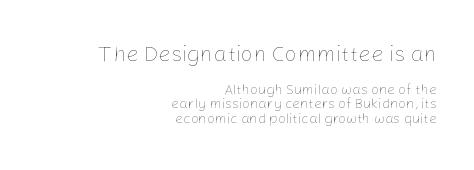
The image shows 22 px text type, upright; set right-aligned, tight line spacing (1.05x), normal letter spacing, not underlined; the first (top) block is 1.57x larger.
